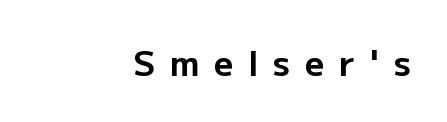
{"serif": "no", "italic": "no", "bold": "yes", "weight": "bold", "width": "normal", "stroke_contrast": "low", "x_height": "medium", "monospaced": "no", "underline": "no", "align": "right", "letter_spacing": "wide", "letter_spacing_em": 0.43, "glyph_px": 34}
